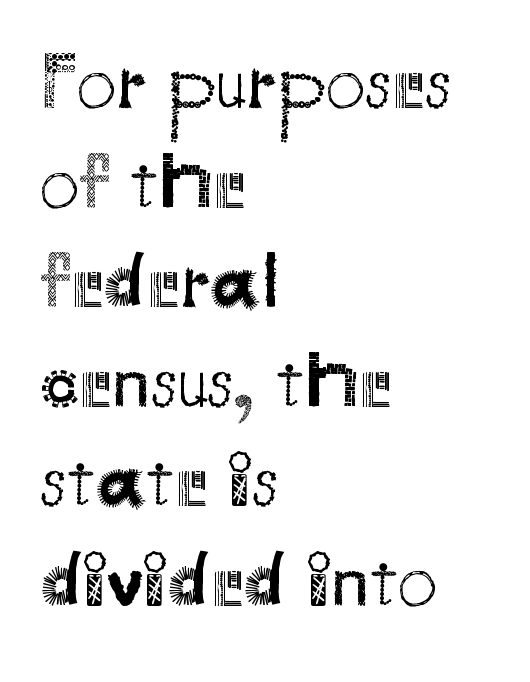
The image shows 79 px regular-weight sans-serif type, upright; set left-aligned, normal line spacing (1.26x), normal letter spacing, not underlined; medium stroke contrast and a small x-height.
